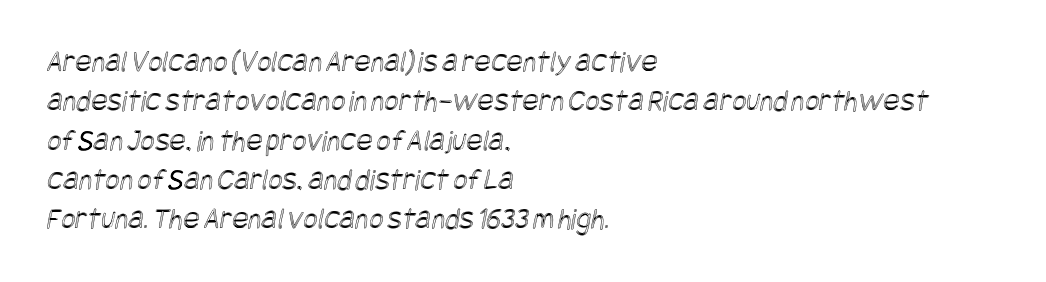
The image shows 31 px condensed type; set left-aligned, normal line spacing (1.27x), normal letter spacing, not underlined; a large x-height.
